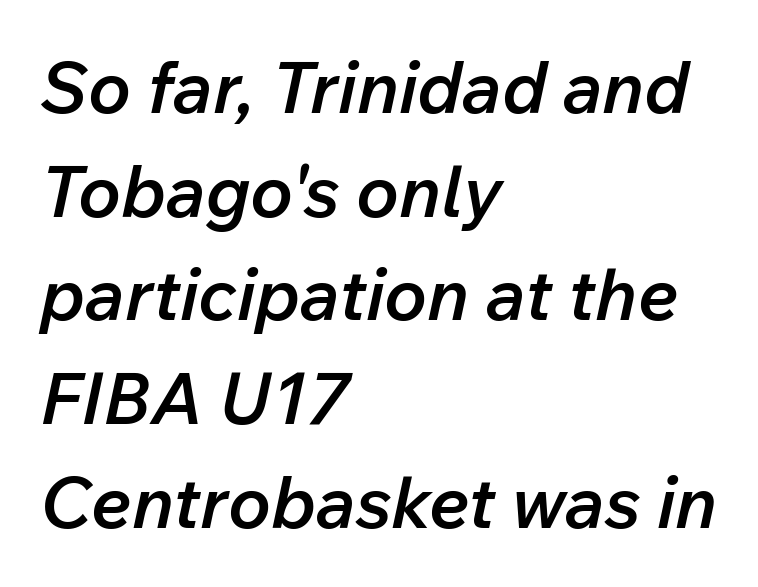
Short and long lines alike share a common starting point at left. The strokes are fattened partway — semibold, not bold. Characters follow at the spacing the type designer built in. The font's italic variant was chosen for this text.
